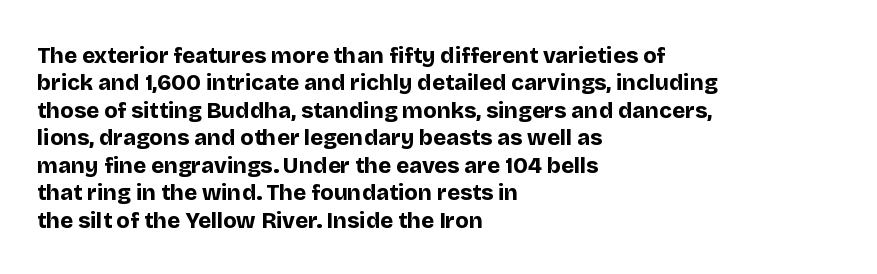
{"italic": "no", "bold": "yes", "underline": "no", "align": "left", "line_spacing": "normal", "line_spacing_ratio": 1.25, "letter_spacing": "normal", "letter_spacing_em": 0.0, "glyph_px": 22}
